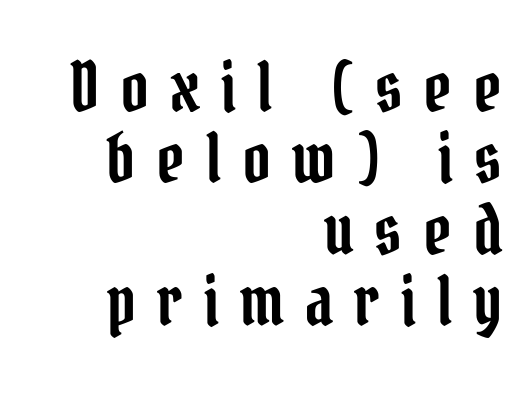
{"serif": "yes", "italic": "no", "width": "condensed", "stroke_contrast": "low", "x_height": "medium", "monospaced": "no", "underline": "no", "align": "right", "line_spacing": "tight", "line_spacing_ratio": 1.05, "letter_spacing": "wide", "letter_spacing_em": 0.31, "glyph_px": 68}
